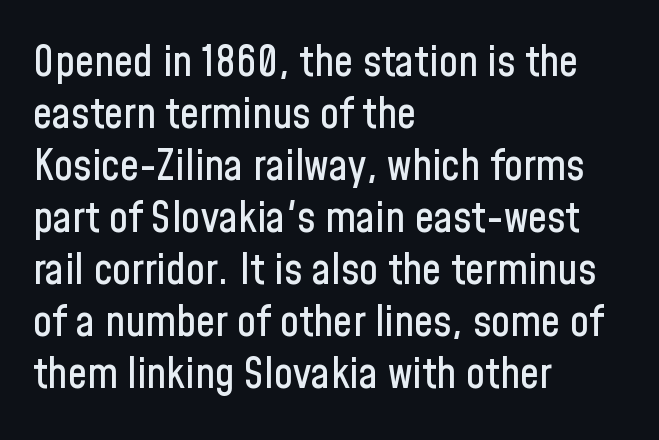
Short and long lines alike share a common starting point at left. Posture: vertical. Note the varied advance widths — an 'i' is clearly narrower than an 'm'. Honestly, the letter spacing is just normal — you wouldn't notice it.
